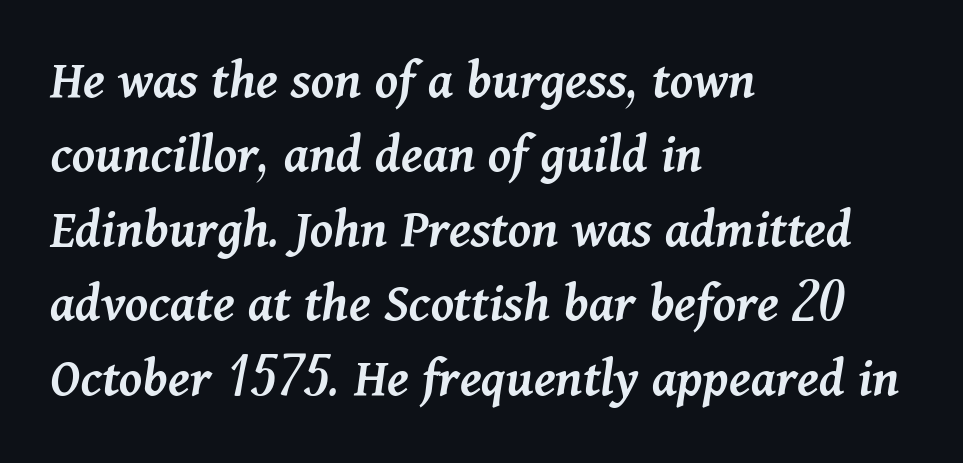
Q: Is the text bold? A: Semi-bold.
Q: Is the text italic (slanted)? A: Yes, it leans right by about 11 degrees.
Q: Is the text underlined? A: No.
Q: How is the paragraph aligned? A: Left-aligned.
Q: Is the spacing between letters normal or unusually wide? A: Normal.
Q: Is the spacing between lines tight, normal or loose? A: Normal.
Q: Width (condensed, normal, or wide)? A: Normal.
Q: Stroke contrast? A: Medium.
Q: x-height? A: Medium.
Q: Monospaced? A: No.
